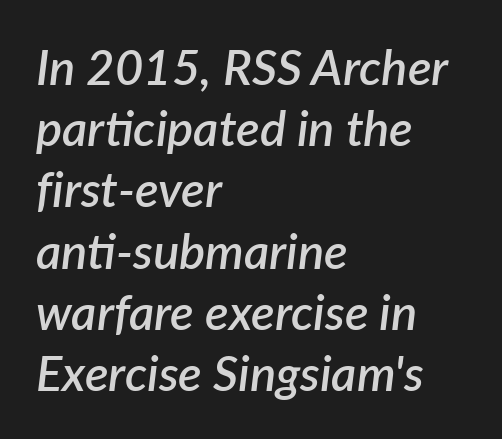
A typesetter would call this zero additional tracking. Spacing verdict: proportional, widths tailored to each character. Notice how the stems are inclined rather than vertical — that's the hallmark of italics. Every letter is mildly thick-stroked: semibold rather than bold. Casual observation: everything's shoved over to the left.
